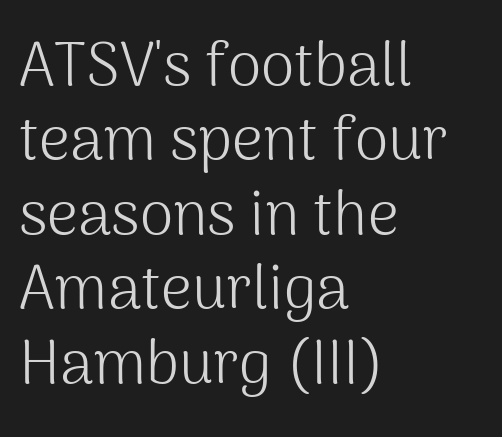
Does the copy run flush right? No — it runs flush left. A quiet, ordinary-to-light weight characterises the typeface. Rendered with straight, roman letterforms. The passage shown is typed in a proportional face where columns would drift. The horizontal fit of the characters is conventional and even.
